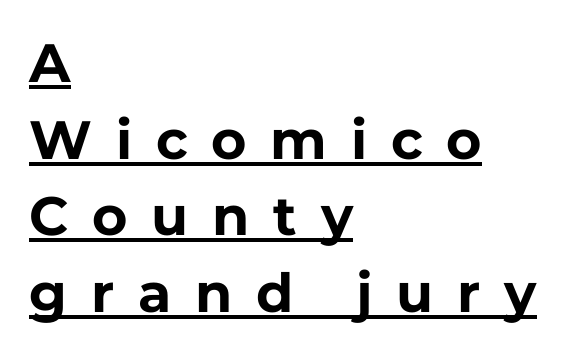
Q: Is the text bold? A: Yes.
Q: Is the text italic (slanted)? A: No, it is upright.
Q: Is the typeface a serif or a sans-serif typeface? A: Sans-serif.
Q: Is the text underlined? A: Yes.
Q: How is the paragraph aligned? A: Left-aligned.
Q: Is the spacing between letters normal or unusually wide? A: Unusually wide.
Q: Is the spacing between lines tight, normal or loose? A: Normal.
Q: Width (condensed, normal, or wide)? A: Normal.
Q: Stroke contrast? A: Low.
Q: x-height? A: Medium.
Q: Monospaced? A: No.
